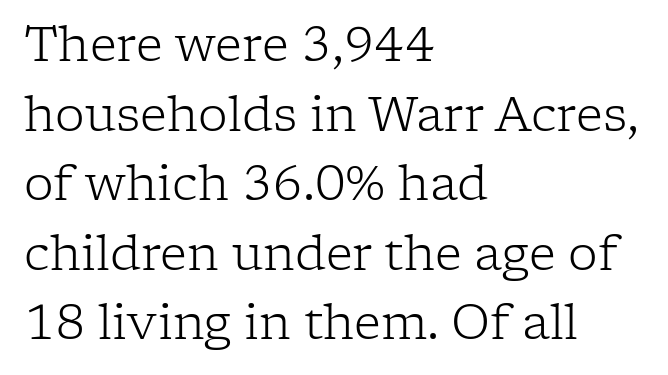
Letters rest on an invisible, unmarked baseline. This rendering leaves character spacing at its baseline value. No extra ink here — the face is not bold. Every row of glyphs begins at an identical x-position on the left. You can tell from the footed stems that serif type was used. Spacing verdict: proportional, widths tailored to each character.
